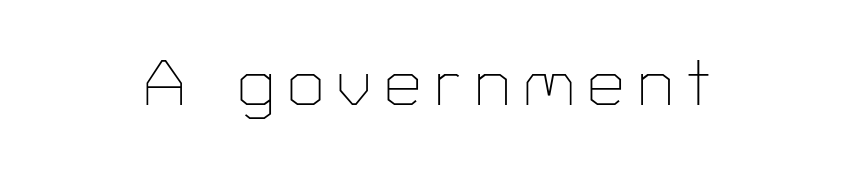
This is roman type, the default non-slanted kind. Compared with typical body copy, the letter spacing here is much looser. Proportional: the letters do not fall into vertical columns. Serifs: no, the terminals of the letterforms are clean. Descender tails drop into unmarked territory.
